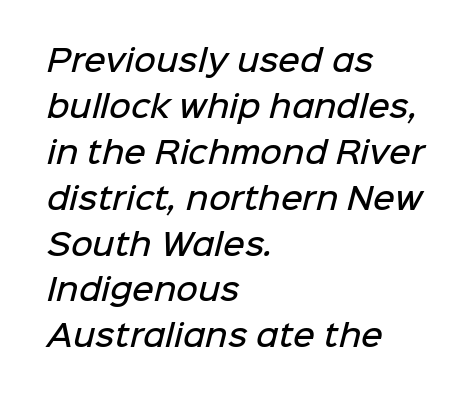
Q: Is the text bold? A: Semi-bold.
Q: Is the typeface a serif or a sans-serif typeface? A: Sans-serif.
Q: Is the text underlined? A: No.
Q: How is the paragraph aligned? A: Left-aligned.
Q: Is the spacing between letters normal or unusually wide? A: Normal.
Q: Is the spacing between lines tight, normal or loose? A: Normal.
Q: Width (condensed, normal, or wide)? A: Normal.
Q: Stroke contrast? A: Low.
Q: x-height? A: Medium.
Q: Monospaced? A: No.
